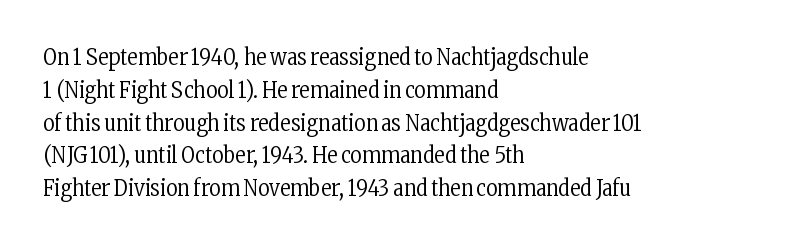
The image shows 22 px text type, upright; set left-aligned, normal line spacing (1.49x), normal letter spacing, not underlined.
